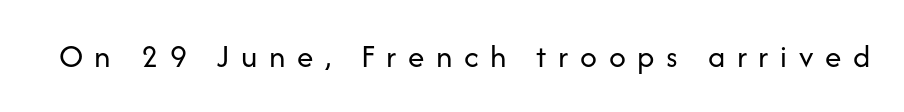
Q: Is the text bold? A: No.
Q: Is the text italic (slanted)? A: No, it is upright.
Q: Is the typeface a serif or a sans-serif typeface? A: Sans-serif.
Q: Is the text underlined? A: No.
Q: Is the spacing between letters normal or unusually wide? A: Unusually wide.
Q: Width (condensed, normal, or wide)? A: Normal.
Q: Stroke contrast? A: Low.
Q: x-height? A: Medium.
Q: Monospaced? A: No.
